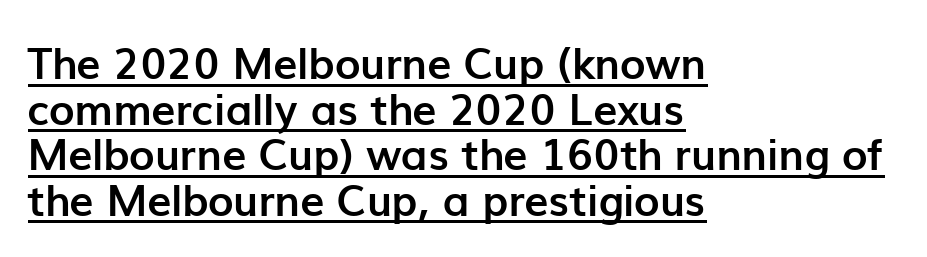
Q: Is the text bold? A: Yes.
Q: Is the text italic (slanted)? A: No, it is upright.
Q: Is the typeface a serif or a sans-serif typeface? A: Sans-serif.
Q: Is the text underlined? A: Yes.
Q: How is the paragraph aligned? A: Left-aligned.
Q: Is the spacing between letters normal or unusually wide? A: Normal.
Q: Is the spacing between lines tight, normal or loose? A: Tight.
Q: Width (condensed, normal, or wide)? A: Normal.
Q: Stroke contrast? A: Low.
Q: x-height? A: Medium.
Q: Monospaced? A: No.
